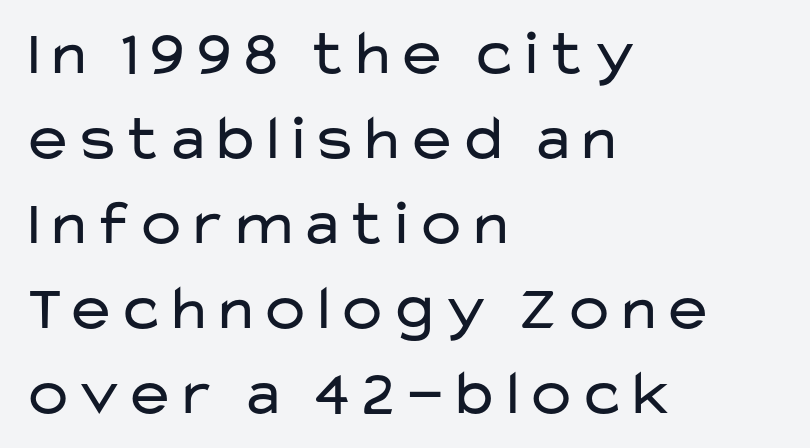
Q: Is the text bold? A: No.
Q: Is the text italic (slanted)? A: No, it is upright.
Q: Is the typeface a serif or a sans-serif typeface? A: Sans-serif.
Q: Is the text underlined? A: No.
Q: How is the paragraph aligned? A: Left-aligned.
Q: Is the spacing between letters normal or unusually wide? A: Normal.
Q: Is the spacing between lines tight, normal or loose? A: Normal.
Q: Width (condensed, normal, or wide)? A: Wide.
Q: Stroke contrast? A: Low.
Q: x-height? A: Medium.
Q: Monospaced? A: No.
